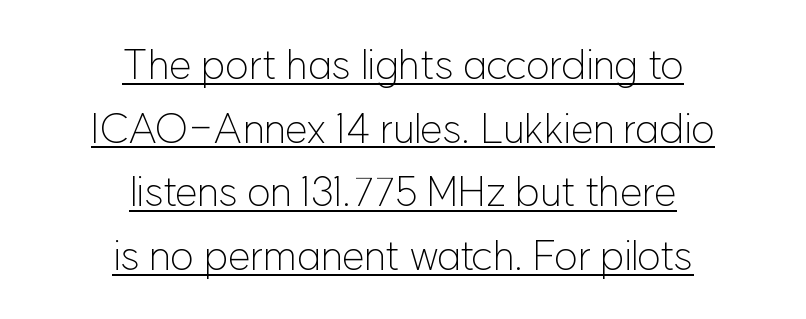
The line texture is even and compact thanks to regular tracking. The face looks like a standard text weight, possibly lighter. In terms of leading, this rendering sits right in the middle. Underlining? Definitely there. Vertical strokes here are truly vertical.
